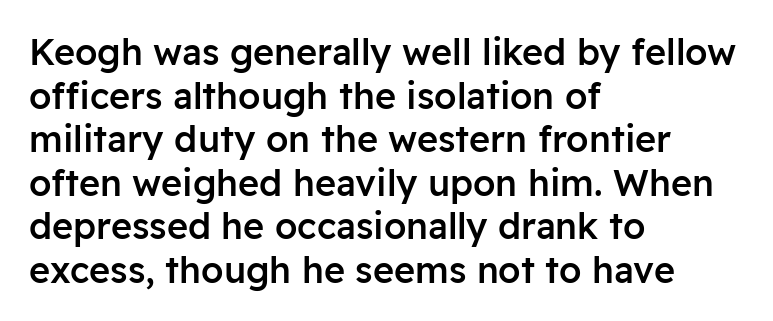
Summary of weight: moderately heavy, a semibold. Varying glyph widths throughout — classic text-font behaviour. The foot of each line stays bare and open. Designer's note — italics off, roman on. Letterform terminals end flat and unadorned throughout the passage.
